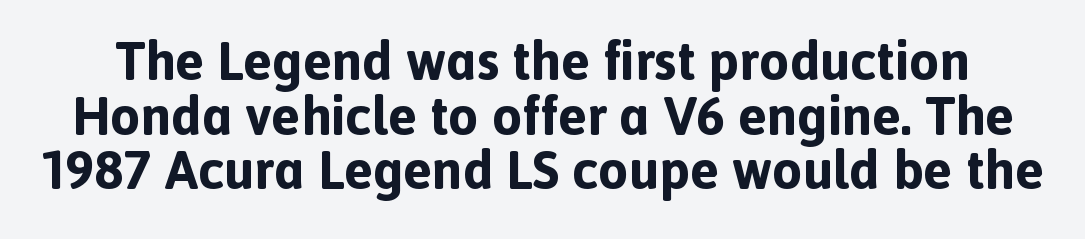
Q: Is the text bold? A: Yes.
Q: Is the text italic (slanted)? A: No, it is upright.
Q: Is the typeface a serif or a sans-serif typeface? A: Sans-serif.
Q: Is the text underlined? A: No.
Q: Is the spacing between letters normal or unusually wide? A: Normal.
Q: Is the spacing between lines tight, normal or loose? A: Tight.
Q: Width (condensed, normal, or wide)? A: Normal.
Q: x-height? A: Medium.
Q: Monospaced? A: No.
